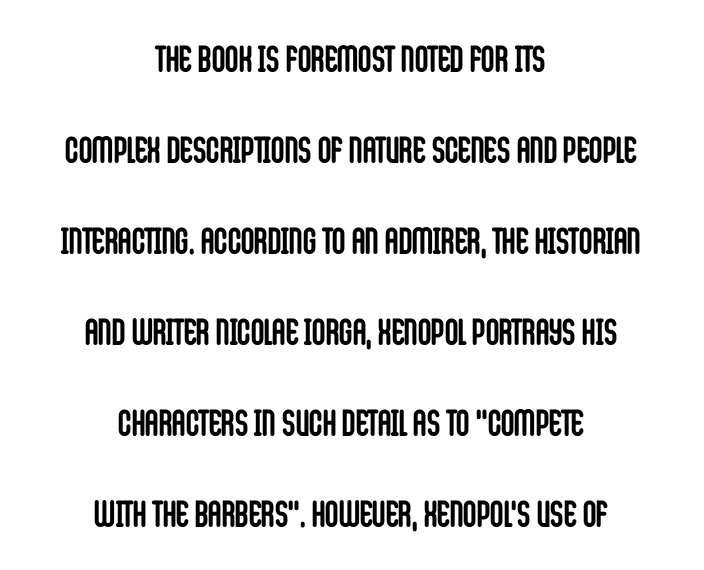
Just letters on the line, the space beneath them empty. Emphasis by weight is at full strength: bold. Layout note: lines centered. One glance says open: line gaps are wider than usual. The font's upright variant was chosen for this text. Varying glyph widths throughout — classic text-font behaviour.
